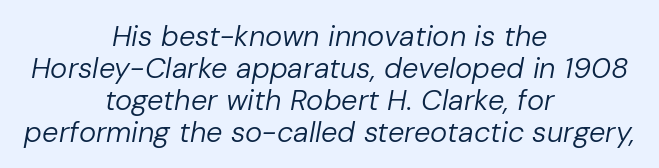
Q: Is the text bold? A: No.
Q: Is the text italic (slanted)? A: Yes, it leans right by about 10 degrees.
Q: Is the text underlined? A: No.
Q: How is the paragraph aligned? A: Centered.
Q: Is the spacing between letters normal or unusually wide? A: Normal.
Q: Is the spacing between lines tight, normal or loose? A: Tight.
Q: Width (condensed, normal, or wide)? A: Normal.
Q: Stroke contrast? A: Low.
Q: x-height? A: Medium.
Q: Monospaced? A: No.
